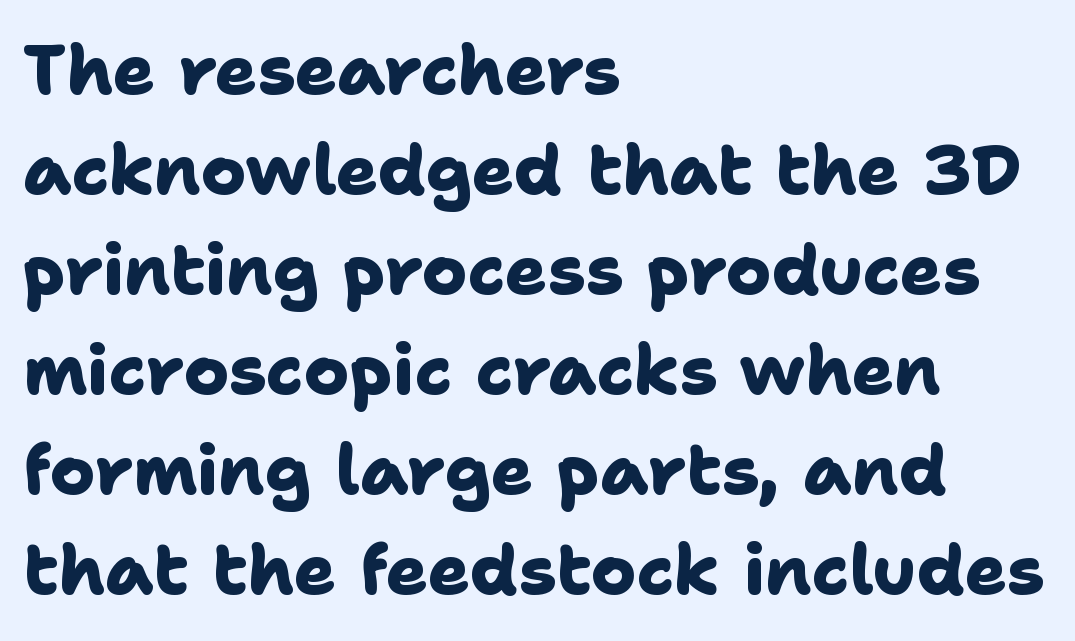
Q: Is the text bold? A: Yes.
Q: Is the typeface a serif or a sans-serif typeface? A: Sans-serif.
Q: Is the text underlined? A: No.
Q: How is the paragraph aligned? A: Left-aligned.
Q: Is the spacing between letters normal or unusually wide? A: Normal.
Q: Is the spacing between lines tight, normal or loose? A: Normal.
Q: Width (condensed, normal, or wide)? A: Normal.
Q: Stroke contrast? A: Low.
Q: x-height? A: Medium.
Q: Monospaced? A: No.
